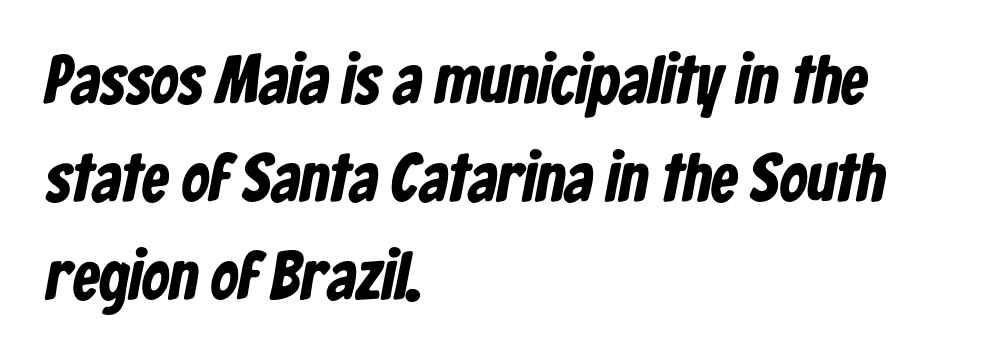
The image shows 68 px bold, condensed sans-serif type; set left-aligned, normal line spacing (1.44x), normal letter spacing, not underlined; low stroke contrast and a medium x-height.
